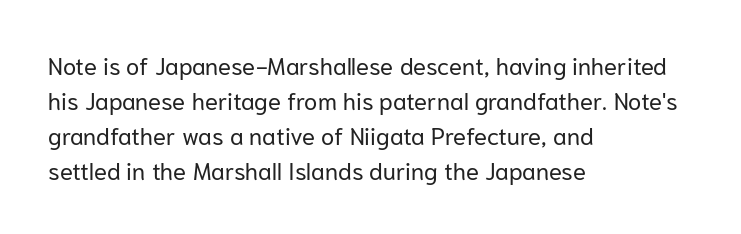
The image shows 24 px text type, upright; set left-aligned, normal line spacing (1.46x), normal letter spacing, not underlined.
